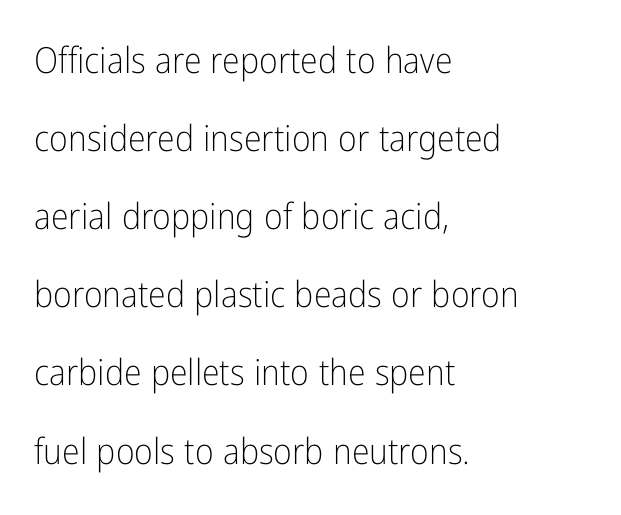
Q: Is the text bold? A: No.
Q: Is the text italic (slanted)? A: No, it is upright.
Q: Is the typeface a serif or a sans-serif typeface? A: Sans-serif.
Q: Is the text underlined? A: No.
Q: How is the paragraph aligned? A: Left-aligned.
Q: Is the spacing between letters normal or unusually wide? A: Normal.
Q: Is the spacing between lines tight, normal or loose? A: Loose.
Q: Width (condensed, normal, or wide)? A: Condensed.
Q: Stroke contrast? A: Low.
Q: x-height? A: Medium.
Q: Monospaced? A: No.
